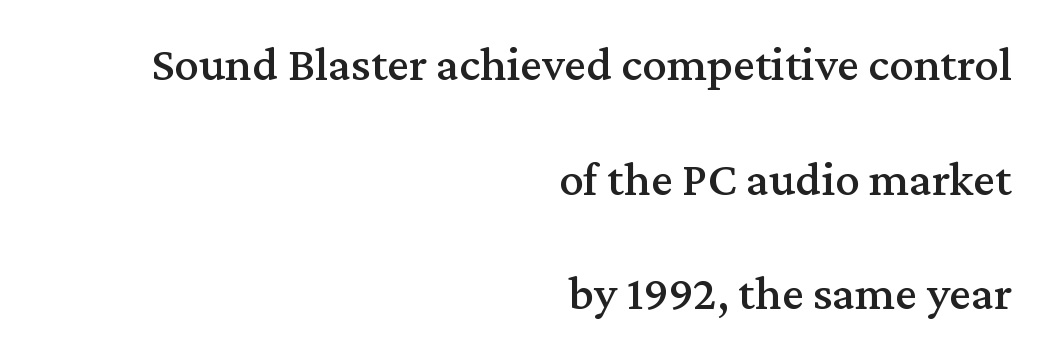
The image shows 49 px serif type, upright; set right-aligned, loose line spacing (2.34x), normal letter spacing, not underlined; medium stroke contrast and a medium x-height.
